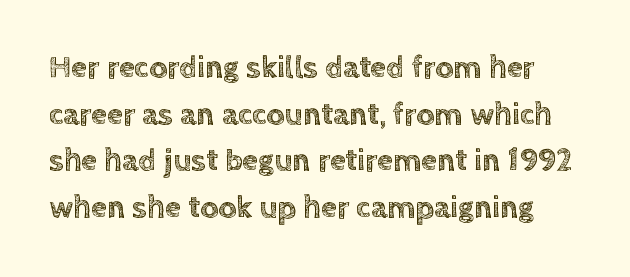
{"italic": "no", "width": "normal", "x_height": "large", "monospaced": "no", "underline": "no", "line_spacing": "normal", "line_spacing_ratio": 1.46, "letter_spacing": "normal", "letter_spacing_em": 0.0, "glyph_px": 32}
